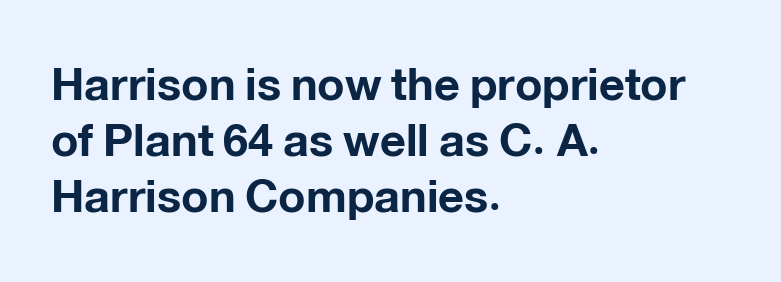
Q: Is the text bold? A: Yes.
Q: Is the text italic (slanted)? A: No, it is upright.
Q: Is the typeface a serif or a sans-serif typeface? A: Sans-serif.
Q: Is the text underlined? A: No.
Q: How is the paragraph aligned? A: Left-aligned.
Q: Is the spacing between letters normal or unusually wide? A: Normal.
Q: Is the spacing between lines tight, normal or loose? A: Normal.
Q: Width (condensed, normal, or wide)? A: Normal.
Q: Stroke contrast? A: Low.
Q: x-height? A: Medium.
Q: Monospaced? A: No.
